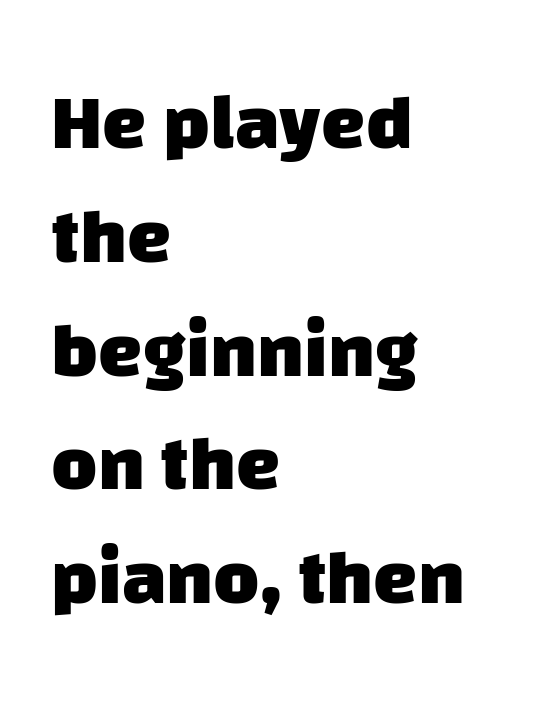
{"serif": "no", "bold": "yes", "weight": "heavy", "width": "normal", "stroke_contrast": "low", "x_height": "large", "monospaced": "no", "underline": "no", "align": "left", "line_spacing": "normal", "line_spacing_ratio": 1.44, "letter_spacing": "normal", "letter_spacing_em": 0.0, "glyph_px": 79}
